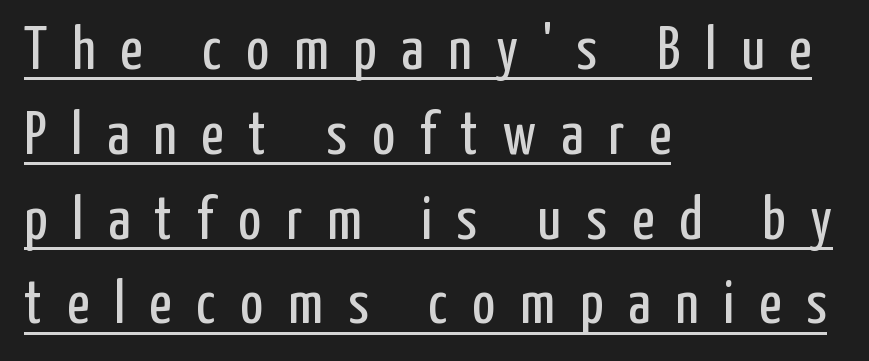
The image shows 61 px regular-weight, condensed sans-serif type, upright; set left-aligned, normal line spacing (1.39x), unusually wide letter spacing (+0.41 em), underlined; low stroke contrast and a medium x-height.
